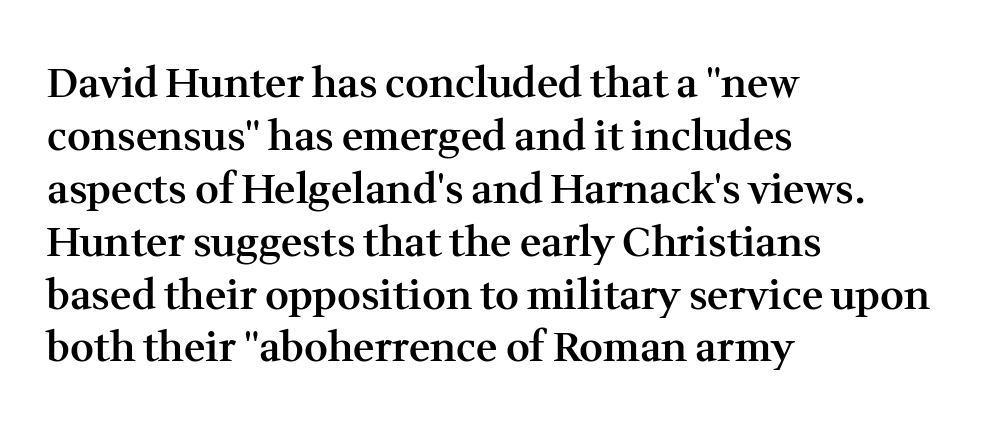
The image shows 41 px semibold serif type, upright; set left-aligned, normal line spacing (1.29x), normal letter spacing, not underlined; medium stroke contrast and a medium x-height.
